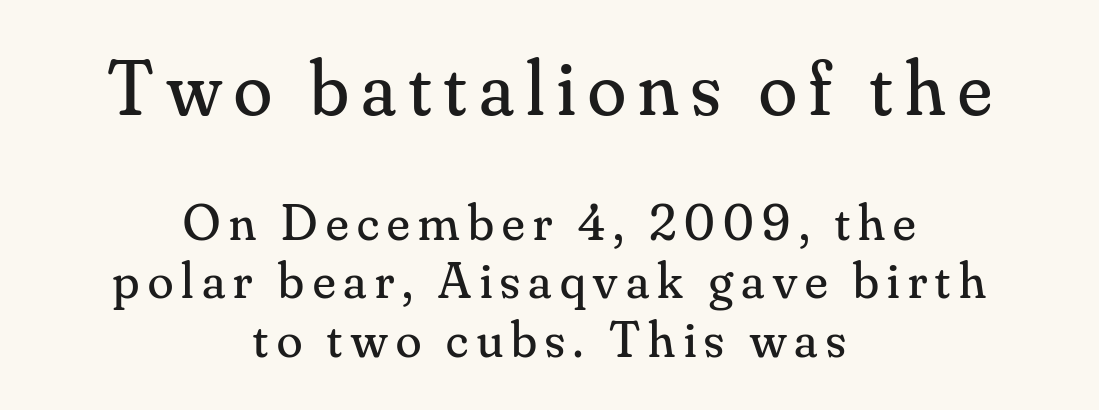
Q: Is the text bold? A: No.
Q: Is the text italic (slanted)? A: No, it is upright.
Q: Is the typeface a serif or a sans-serif typeface? A: Serif.
Q: Is the text underlined? A: No.
Q: How is the paragraph aligned? A: Centered.
Q: Is the spacing between lines tight, normal or loose? A: Tight.
Q: Which block of text is set in a larger size, the first (top) or the second (bottom)? A: The first (top) one.
Q: Width (condensed, normal, or wide)? A: Normal.
Q: Stroke contrast? A: Medium.
Q: x-height? A: Small.
Q: Monospaced? A: No.
